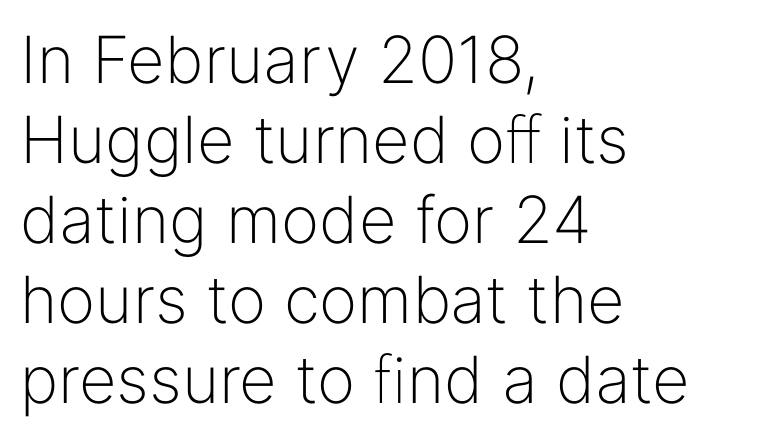
The gaps between neighbouring characters are ordinary and unremarkable. Letterform terminals end flat and unadorned throughout the passage. Varying glyph widths throughout — classic text-font behaviour. The characters are drawn with everyday or finer stroke widths.
